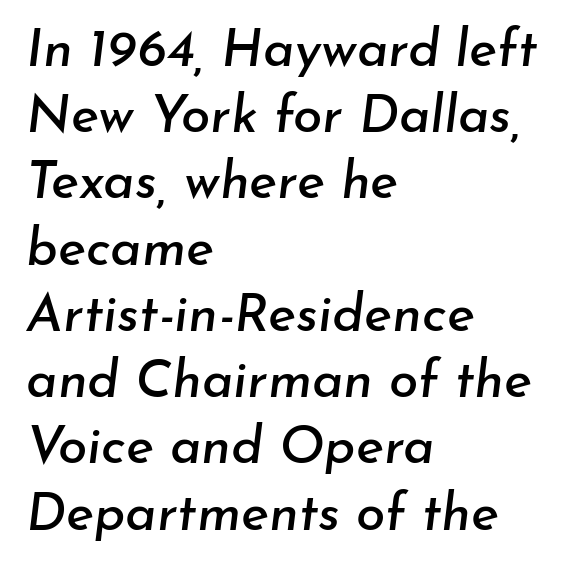
The letterforms sit shoulder to shoulder at normal distance. Casual observation: everything's shoved over to the left. What's the leading like? Ordinary, nothing unusual. Style check: oblique. The strip under each line holds only bare page. The face used here is proportionally spaced, like ordinary book or web type.
